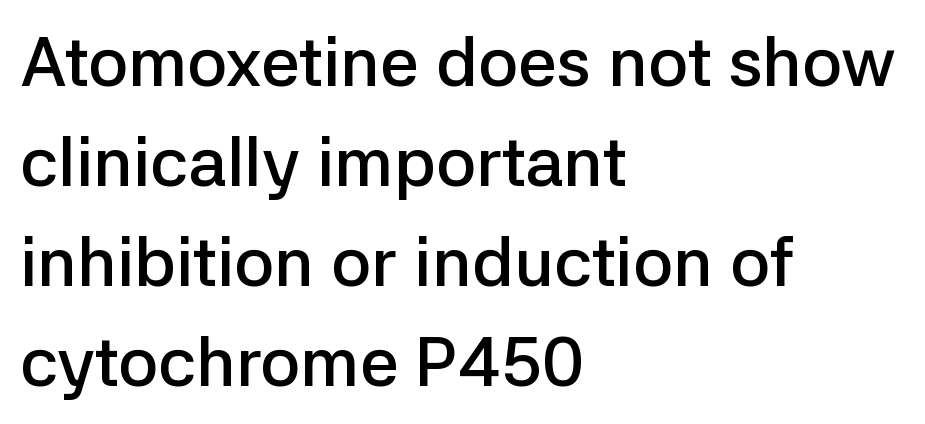
The image shows 69 px semibold sans-serif type, upright; set left-aligned, normal line spacing (1.45x), normal letter spacing, not underlined; low stroke contrast and a medium x-height.
